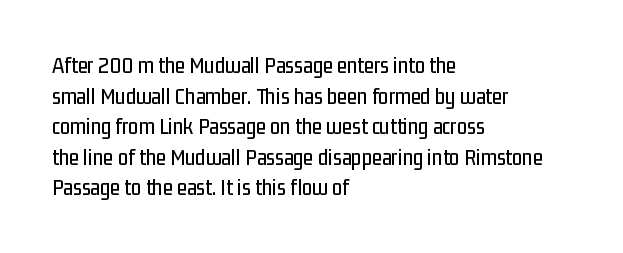
A typesetter would call this leading conventional body-copy spacing. No italicization has been applied; the sample stays upright. Tracking value appears to be zero — textbook default spacing. Short and long lines alike share a common starting point at left. Decoration check: the copy has no underline.
